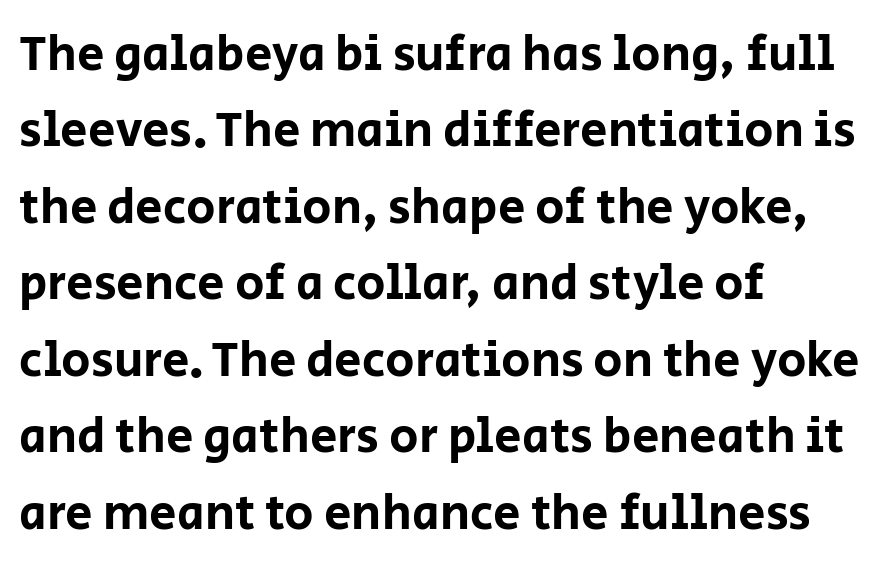
{"serif": "no", "italic": "no", "width": "normal", "stroke_contrast": "low", "x_height": "large", "monospaced": "no", "underline": "no", "align": "left", "line_spacing": "normal", "line_spacing_ratio": 1.56, "letter_spacing": "normal", "letter_spacing_em": 0.0, "glyph_px": 49}
